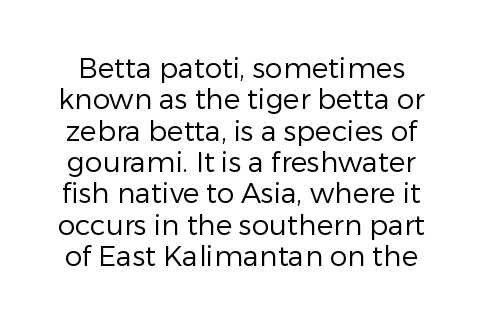
The image shows 28 px regular-weight sans-serif type, upright; set tight line spacing (1.12x), normal letter spacing, not underlined; low stroke contrast and a medium x-height.
